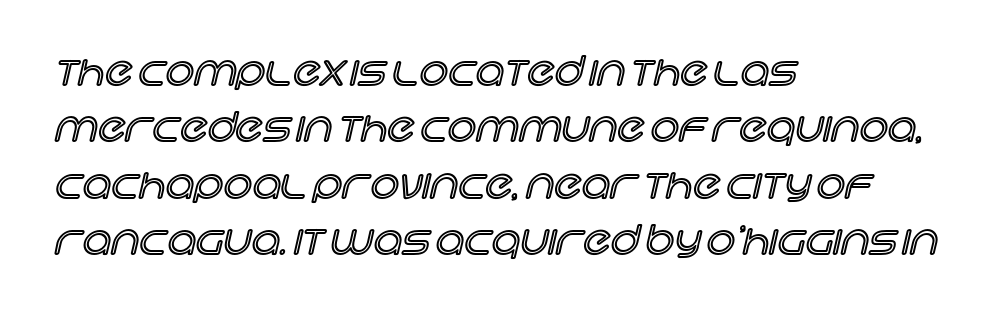
The image shows 40 px text type; set left-aligned, normal line spacing (1.41x), normal letter spacing, not underlined; a large x-height.
